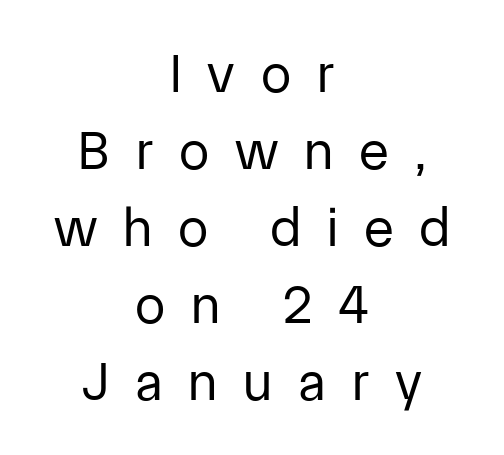
{"serif": "no", "italic": "no", "bold": "no", "weight": "regular", "width": "normal", "stroke_contrast": "low", "x_height": "medium", "monospaced": "no", "underline": "no", "align": "center", "line_spacing": "normal", "line_spacing_ratio": 1.4, "letter_spacing": "wide", "letter_spacing_em": 0.47, "glyph_px": 55}
